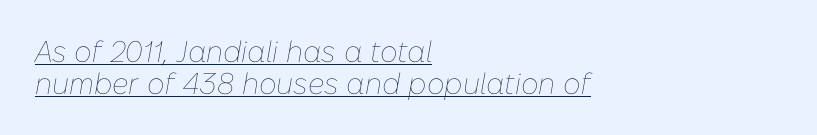
{"italic": "yes", "lean": "right", "slant_degrees": 10, "bold": "no", "weight": "thin", "width": "normal", "stroke_contrast": "low", "x_height": "medium", "monospaced": "no", "underline": "yes", "align": "left", "line_spacing": "tight", "line_spacing_ratio": 1.06, "letter_spacing": "normal", "letter_spacing_em": 0.0, "glyph_px": 30}
